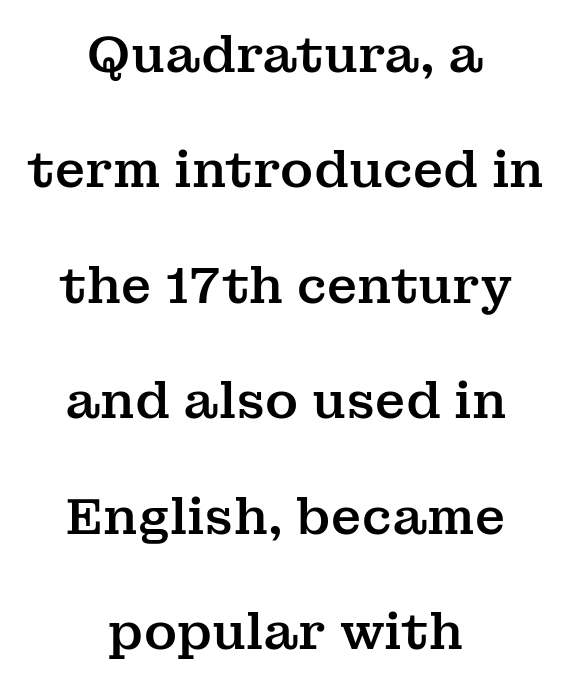
{"serif": "yes", "italic": "no", "width": "normal", "stroke_contrast": "medium", "x_height": "medium", "monospaced": "no", "underline": "no", "align": "center", "line_spacing": "loose", "line_spacing_ratio": 2.31, "letter_spacing": "normal", "letter_spacing_em": 0.0, "glyph_px": 50}
